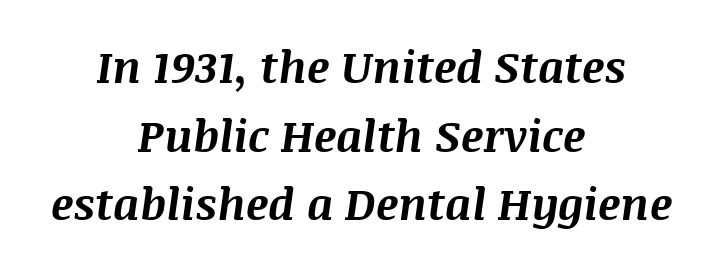
The image shows 44 px bold type, italic (leaning right); set centered, normal line spacing (1.56x), normal letter spacing, not underlined; medium stroke contrast and a large x-height.
